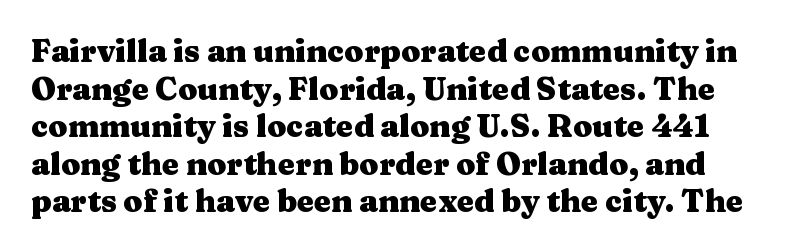
Q: Is the text bold? A: Yes.
Q: Is the text italic (slanted)? A: No, it is upright.
Q: Is the typeface a serif or a sans-serif typeface? A: Serif.
Q: Is the text underlined? A: No.
Q: Is the spacing between letters normal or unusually wide? A: Normal.
Q: Width (condensed, normal, or wide)? A: Wide.
Q: Stroke contrast? A: Medium.
Q: x-height? A: Medium.
Q: Monospaced? A: No.
